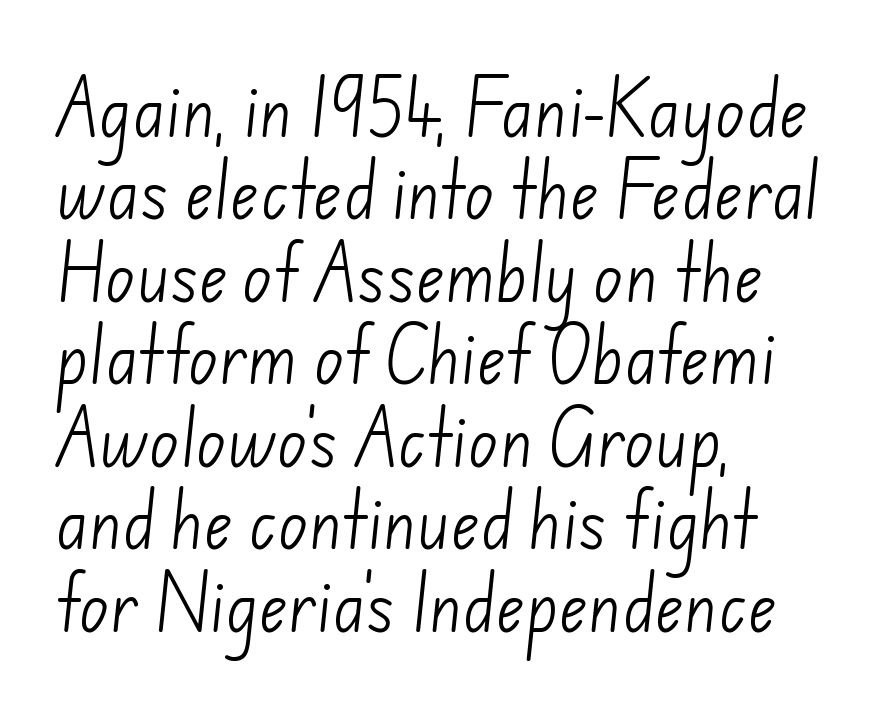
Q: Is the text bold? A: No.
Q: Is the typeface a serif or a sans-serif typeface? A: Sans-serif.
Q: Is the text underlined? A: No.
Q: How is the paragraph aligned? A: Left-aligned.
Q: Is the spacing between letters normal or unusually wide? A: Normal.
Q: Is the spacing between lines tight, normal or loose? A: Normal.
Q: Width (condensed, normal, or wide)? A: Normal.
Q: Stroke contrast? A: Low.
Q: x-height? A: Small.
Q: Monospaced? A: No.
